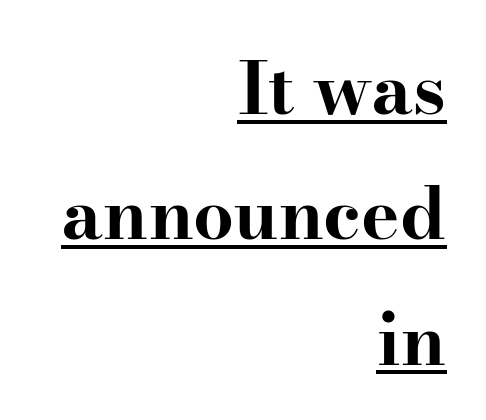
Each word holds together tightly as a unit, with standard inter-letter gaps. Honestly, the underline is the first thing you notice here. Casual observation: everything's shoved over to the right. Quick note: not italic, upright. To sum up the face: it has serifs.
